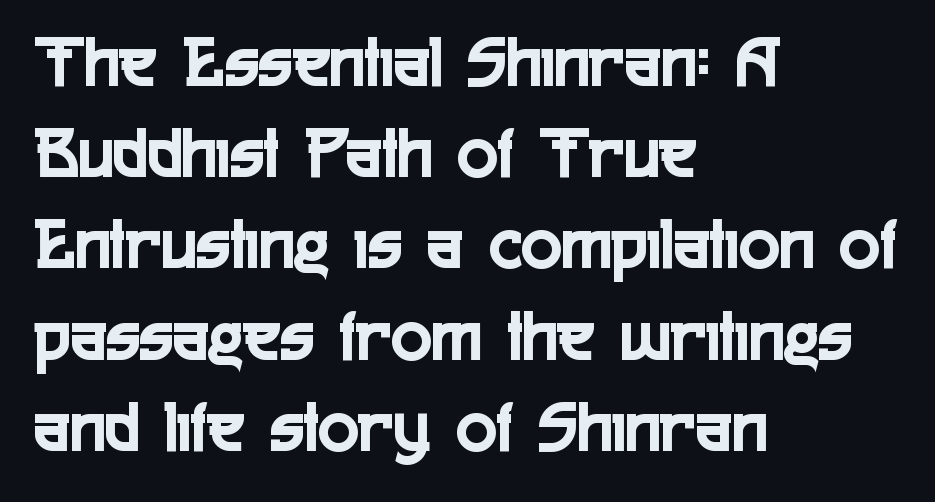
These lines are set flush left with a ragged right edge. A roman cut, with each character standing at attention. Spacing verdict: proportional, widths tailored to each character. The words here are not underlined. Examine the stroke ends and you'll find no serifs. Short note: letters normally spaced.
